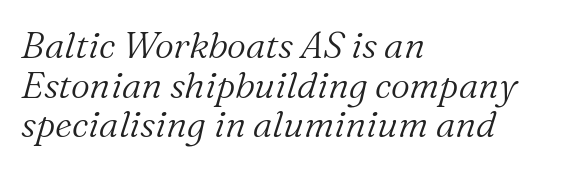
Varying glyph widths throughout — classic text-font behaviour. You can tell from the footed stems that serif type was used. Is this a heavy cut? Hardly; it is regular or lighter. Style check: oblique. Very little white space separates one row of letters from the next.
